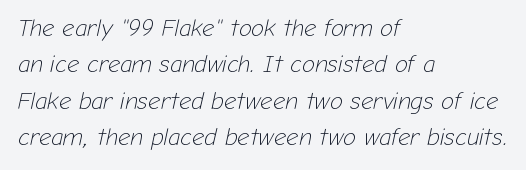
Left-aligned paragraph, ragged on the right. Vertically, the passage feels balanced, rows spaced as you'd expect. Is the stroke heavy? The answer is a plain regular-or-lighter. Descenders hang freely into open space. The typography opts for an oblique posture over an upright one. The letterforms sit shoulder to shoulder at normal distance.
